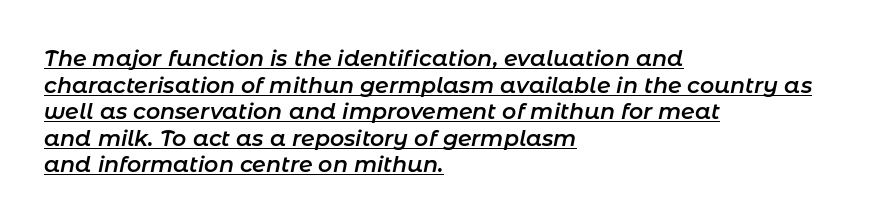
{"italic": "yes", "lean": "right", "slant_degrees": 11, "bold": "semi", "underline": "yes", "align": "left", "line_spacing_ratio": 1.21, "letter_spacing": "normal", "letter_spacing_em": 0.0, "glyph_px": 22}
